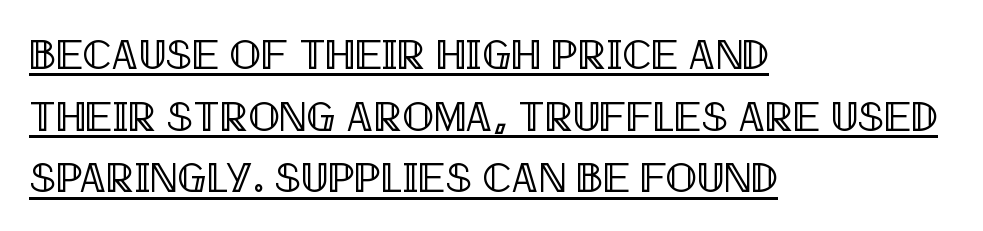
Q: Is the text italic (slanted)? A: No, it is upright.
Q: Is the text underlined? A: Yes.
Q: How is the paragraph aligned? A: Left-aligned.
Q: Is the spacing between letters normal or unusually wide? A: Normal.
Q: Is the spacing between lines tight, normal or loose? A: Normal.
Q: Width (condensed, normal, or wide)? A: Condensed.
Q: x-height? A: Large.
Q: Monospaced? A: No.
